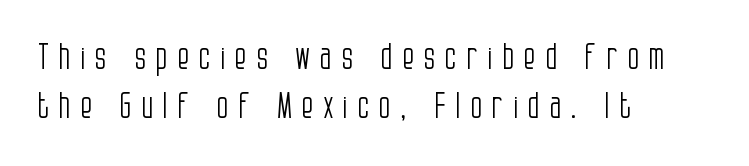
Q: Is the text bold? A: No.
Q: Is the text italic (slanted)? A: No, it is upright.
Q: Is the typeface a serif or a sans-serif typeface? A: Sans-serif.
Q: Is the text underlined? A: No.
Q: How is the paragraph aligned? A: Left-aligned.
Q: Is the spacing between letters normal or unusually wide? A: Unusually wide.
Q: Is the spacing between lines tight, normal or loose? A: Normal.
Q: Width (condensed, normal, or wide)? A: Condensed.
Q: Stroke contrast? A: Low.
Q: x-height? A: Large.
Q: Monospaced? A: No.
